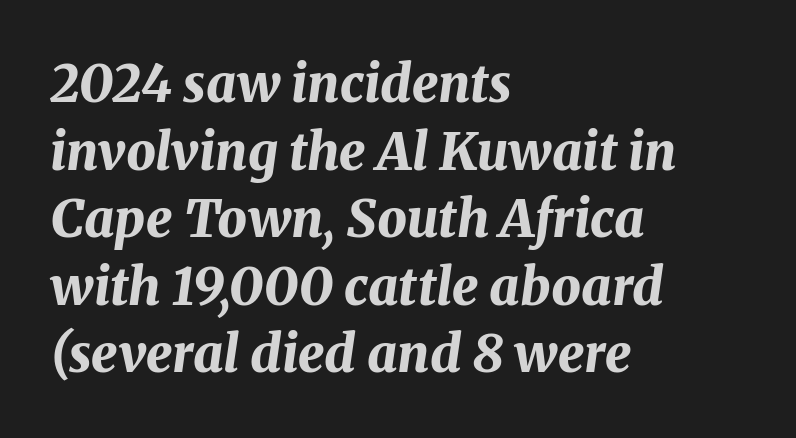
The image shows 52 px bold type, italic (leaning right); set left-aligned, normal line spacing (1.3x), normal letter spacing, not underlined; medium stroke contrast and a medium x-height.
